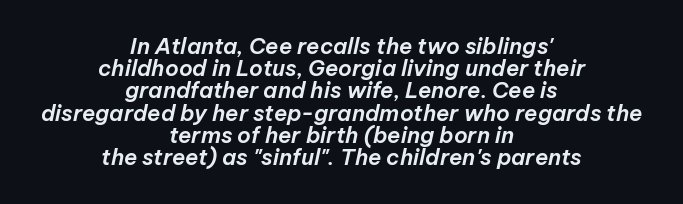
Each row of text sits above clean, open space. Regarding leading, the lines here are crowded together. If you drew a line through each stem, it would be angled. Visually the block forms a symmetrical silhouette, jagged on both flanks. You could call the tracking neutral — neither tight nor loose.
